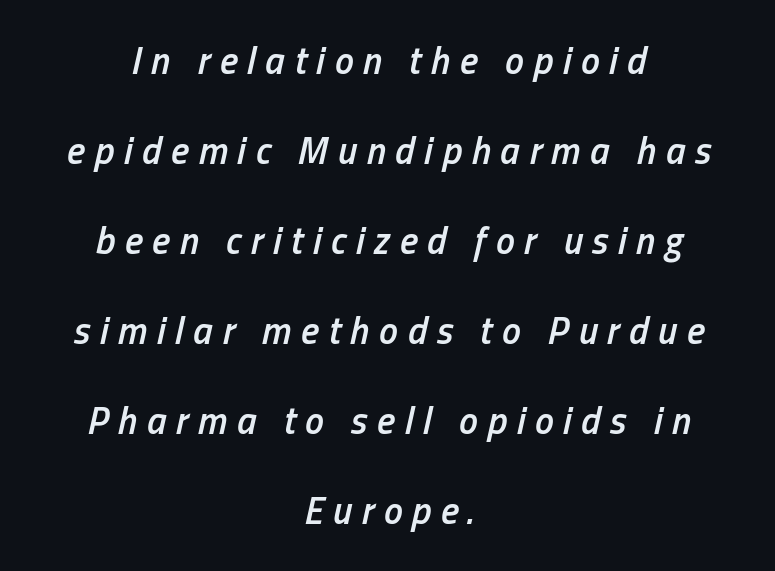
You could not count columns in this text — the font is proportionally spaced. Italic? Definitely — the glyphs are oblique. How are the letters spaced? Widely, with obvious added tracking. Interline gaps are noticeably wide in this sample.
